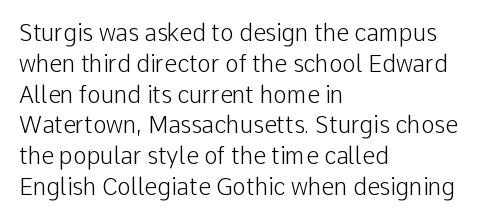
The image shows 23 px text type, upright; set left-aligned, normal line spacing (1.34x), normal letter spacing, not underlined.
